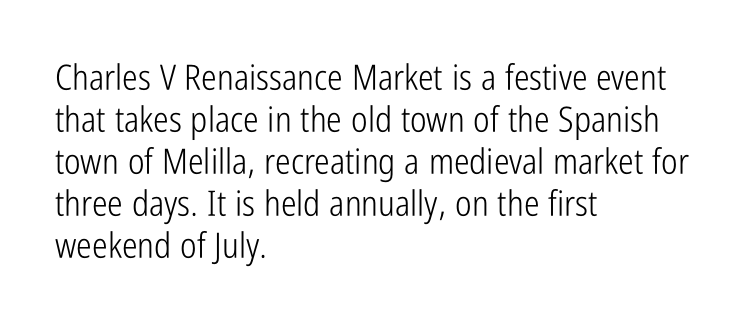
Q: Is the text bold? A: No.
Q: Is the text italic (slanted)? A: No, it is upright.
Q: Is the typeface a serif or a sans-serif typeface? A: Sans-serif.
Q: Is the text underlined? A: No.
Q: How is the paragraph aligned? A: Left-aligned.
Q: Is the spacing between letters normal or unusually wide? A: Normal.
Q: Width (condensed, normal, or wide)? A: Condensed.
Q: Stroke contrast? A: Low.
Q: x-height? A: Medium.
Q: Monospaced? A: No.
